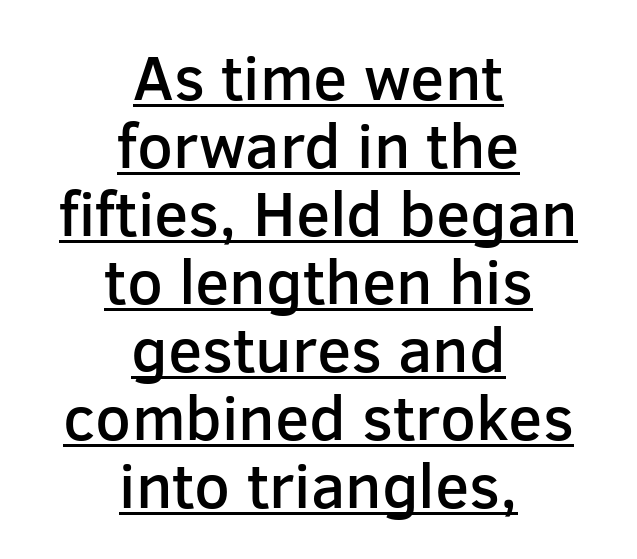
{"serif": "no", "italic": "no", "bold": "semi", "weight": "semibold", "width": "normal", "stroke_contrast": "low", "x_height": "medium", "monospaced": "no", "underline": "yes", "align": "center", "line_spacing": "tight", "line_spacing_ratio": 1.08, "letter_spacing": "normal", "letter_spacing_em": 0.0, "glyph_px": 63}
